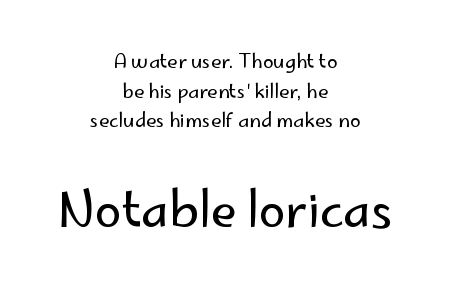
Q: Is the text bold? A: No.
Q: Is the text italic (slanted)? A: No, it is upright.
Q: Is the typeface a serif or a sans-serif typeface? A: Sans-serif.
Q: Is the text underlined? A: No.
Q: How is the paragraph aligned? A: Centered.
Q: Is the spacing between letters normal or unusually wide? A: Normal.
Q: Is the spacing between lines tight, normal or loose? A: Normal.
Q: Which block of text is set in a larger size, the first (top) or the second (bottom)? A: The second (bottom) one.
Q: Width (condensed, normal, or wide)? A: Normal.
Q: Stroke contrast? A: Low.
Q: x-height? A: Small.
Q: Monospaced? A: No.
